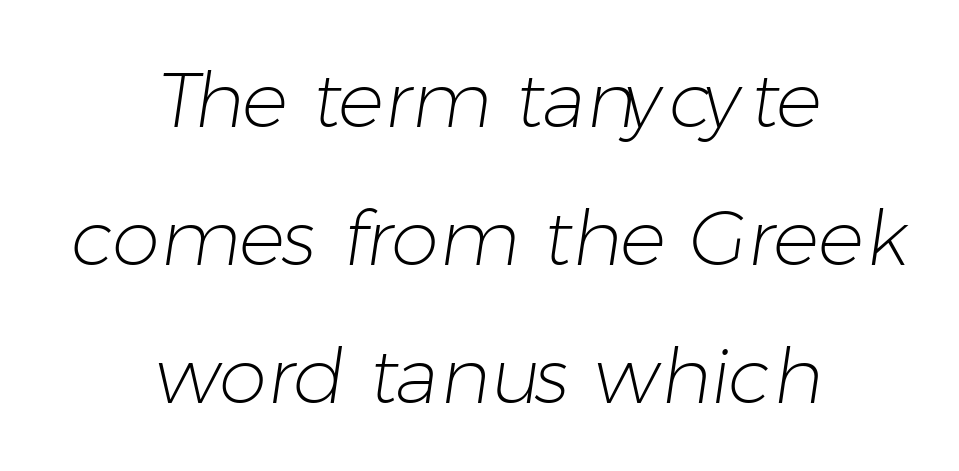
Think of a printed novel: that variable character pitch is what you see here. Short and long lines alike share a common midpoint. Is this a heavy cut? Hardly; it is regular or lighter. This rendering leaves character spacing at its baseline value. The words here are not underlined.
